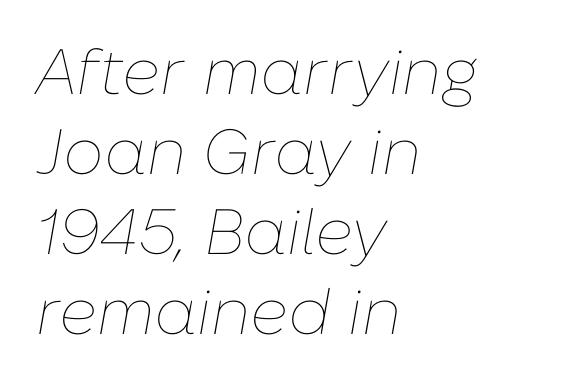
The image shows 64 px thin type, italic (leaning right); set left-aligned, normal line spacing (1.25x), normal letter spacing, not underlined; low stroke contrast and a medium x-height.
